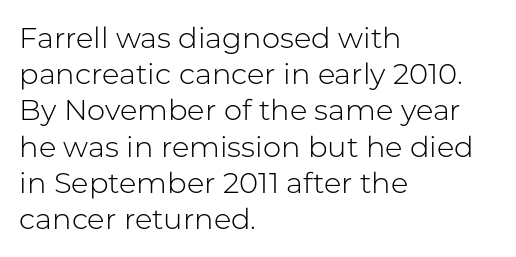
The image shows 29 px light sans-serif type, upright; set left-aligned, normal line spacing (1.25x), normal letter spacing, not underlined; low stroke contrast and a medium x-height.
